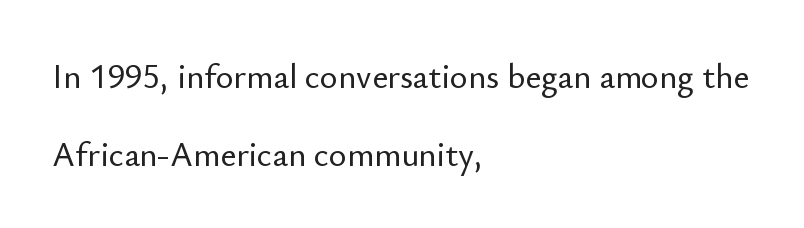
{"serif": "no", "italic": "no", "width": "normal", "stroke_contrast": "low", "x_height": "small", "monospaced": "no", "underline": "no", "align": "left", "line_spacing": "loose", "line_spacing_ratio": 2.28, "letter_spacing": "normal", "letter_spacing_em": 0.0, "glyph_px": 34}
